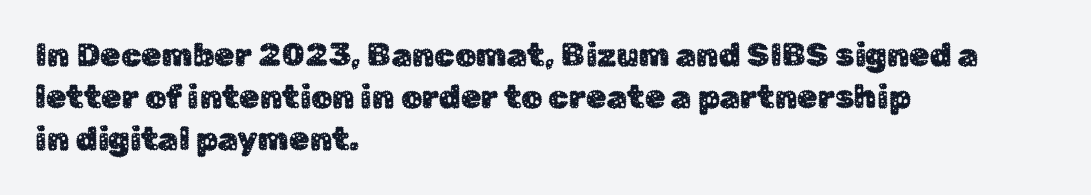
Successive baselines arrive at the customary interval. Nothing unusual about the tracking: characters are spaced as the font intends. The rendering anchors every line to the left-hand side. Does the type have serifs? No, each stem ends abruptly. You can tell it's not italic because the verticals are truly vertical. Lines of text with bare space underneath.
